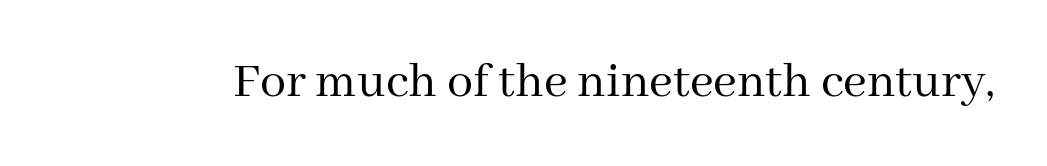
Short note: letters normally spaced. Designer's note — italics off, roman on. Bare-footed words on every line. Nothing heavy about these letters — not bold at all.
